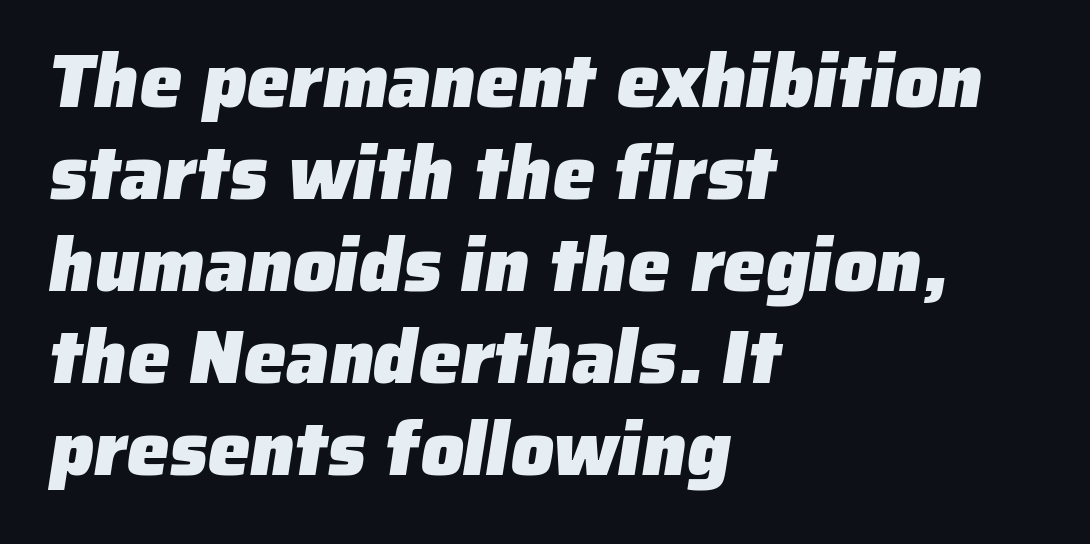
The image shows 76 px heavy sans-serif type; set left-aligned, line spacing 1.21x, normal letter spacing, not underlined; low stroke contrast and a medium x-height.
